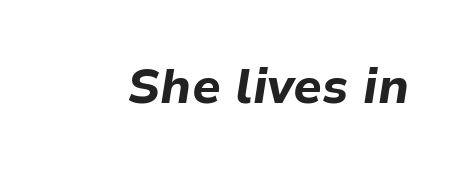
This sample uses an oblique cut, with every glyph tilted off the vertical. The rendering uses a bold face; every stroke is thick and dark. You could call the tracking neutral — neither tight nor loose. The area under the type is left untouched.
